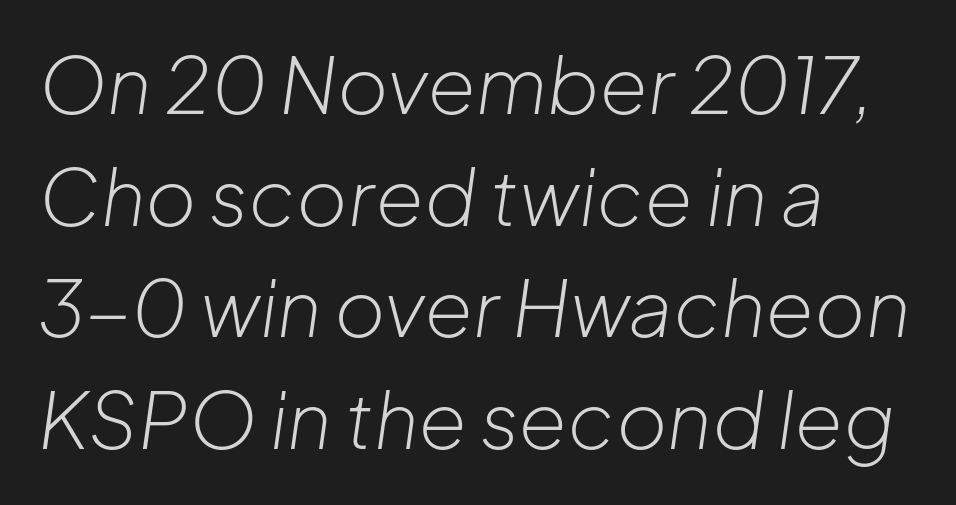
Q: Is the text bold? A: No.
Q: Is the text italic (slanted)? A: Yes, it leans right by about 8 degrees.
Q: Is the text underlined? A: No.
Q: How is the paragraph aligned? A: Left-aligned.
Q: Is the spacing between letters normal or unusually wide? A: Normal.
Q: Is the spacing between lines tight, normal or loose? A: Normal.
Q: Width (condensed, normal, or wide)? A: Normal.
Q: Stroke contrast? A: Low.
Q: x-height? A: Medium.
Q: Monospaced? A: No.
